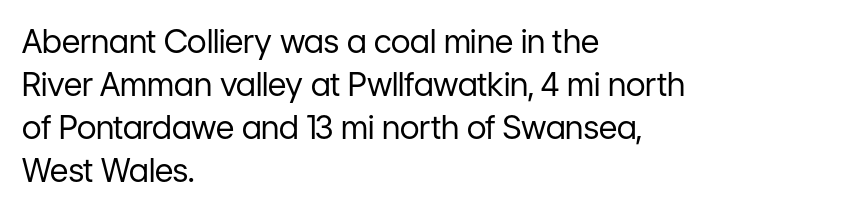
Are there feet on the stems? There aren't — it's a sans. How would I describe the line gaps? Plain and ordinary. This sample uses an upright cut, with every glyph sitting square on the baseline. Does extra space separate the letters? No, they use regular spacing. This sample has the flowing, uneven cadence of proportional lettering.
